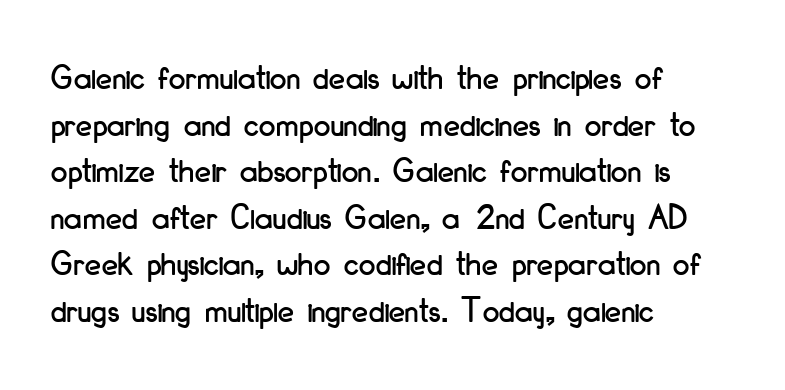
{"serif": "no", "italic": "no", "width": "condensed", "stroke_contrast": "low", "x_height": "small", "monospaced": "no", "underline": "no", "align": "left", "line_spacing": "normal", "line_spacing_ratio": 1.26, "letter_spacing": "normal", "letter_spacing_em": 0.0, "glyph_px": 37}
